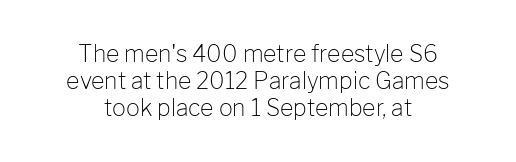
The font's upright variant was chosen for this text. The baseline area is clear. Tracking here is standard; glyphs follow each other at the usual distance. The compositor balanced each line on the midline.
